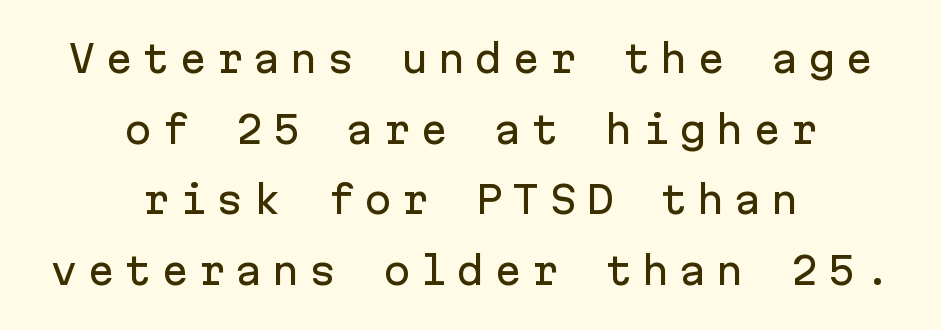
Q: Is the text italic (slanted)? A: No, it is upright.
Q: Is the typeface a serif or a sans-serif typeface? A: Sans-serif.
Q: Is the text underlined? A: No.
Q: How is the paragraph aligned? A: Centered.
Q: Is the spacing between letters normal or unusually wide? A: Unusually wide.
Q: Is the spacing between lines tight, normal or loose? A: Loose.
Q: Width (condensed, normal, or wide)? A: Normal.
Q: Stroke contrast? A: Low.
Q: x-height? A: Medium.
Q: Monospaced? A: Yes.
